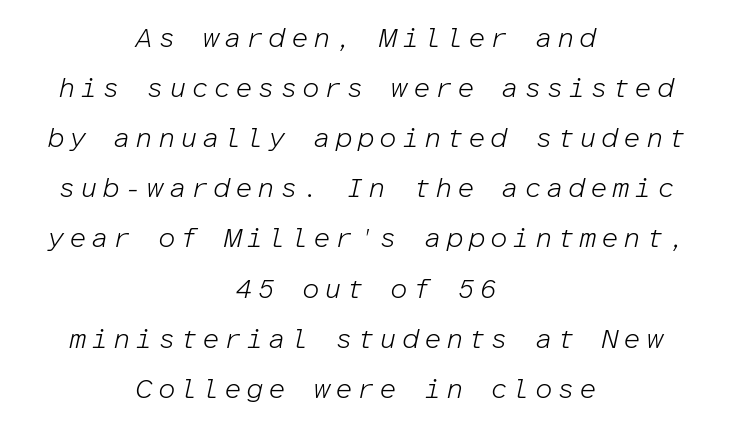
{"italic": "yes", "lean": "right", "slant_degrees": 12, "bold": "no", "weight": "light", "width": "normal", "stroke_contrast": "low", "x_height": "medium", "monospaced": "yes", "underline": "no", "align": "center", "line_spacing_ratio": 1.79, "glyph_px": 28}
